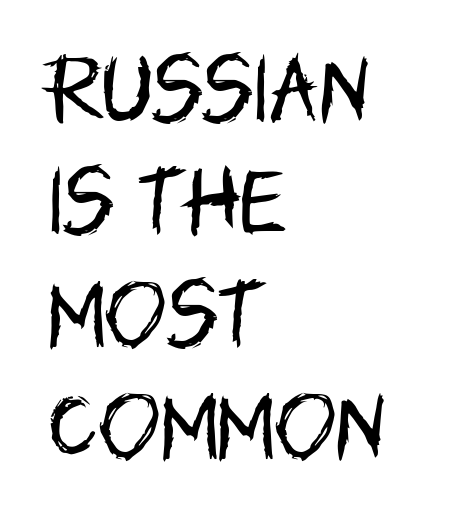
{"serif": "no", "italic": "no", "bold": "no", "weight": "regular", "width": "condensed", "stroke_contrast": "low", "x_height": "large", "monospaced": "no", "underline": "no", "align": "left", "line_spacing": "normal", "line_spacing_ratio": 1.52, "letter_spacing": "normal", "letter_spacing_em": 0.0, "glyph_px": 74}
